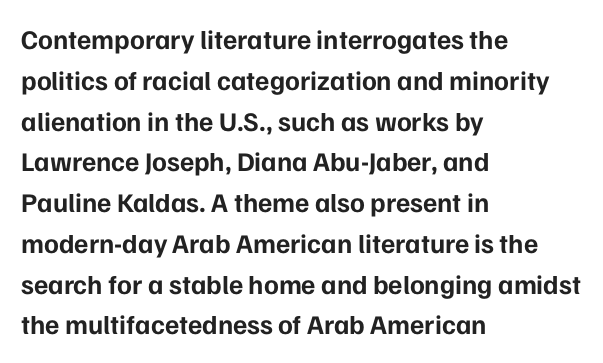
Q: Is the text bold? A: Yes.
Q: Is the text italic (slanted)? A: No, it is upright.
Q: Is the text underlined? A: No.
Q: How is the paragraph aligned? A: Left-aligned.
Q: Is the spacing between letters normal or unusually wide? A: Normal.
Q: Is the spacing between lines tight, normal or loose? A: Normal.
